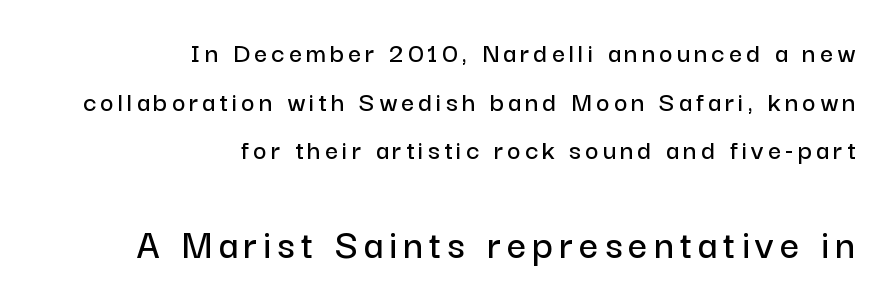
{"serif": "no", "italic": "no", "width": "normal", "stroke_contrast": "low", "x_height": "medium", "monospaced": "no", "underline": "no", "align": "right", "line_spacing": "normal", "line_spacing_ratio": 1.68, "larger_block": "second", "size_ratio": 1.48, "glyph_px": 43}
